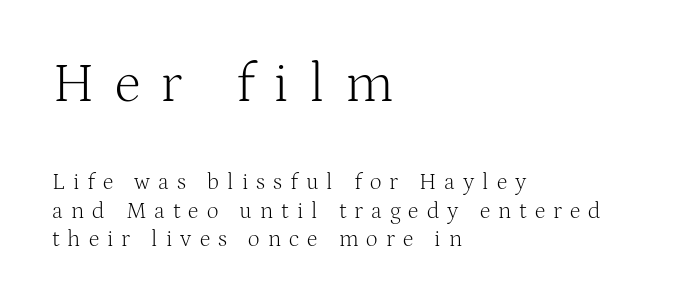
Q: Is the text bold? A: No.
Q: Is the text italic (slanted)? A: No, it is upright.
Q: Is the typeface a serif or a sans-serif typeface? A: Serif.
Q: Is the text underlined? A: No.
Q: How is the paragraph aligned? A: Left-aligned.
Q: Is the spacing between letters normal or unusually wide? A: Unusually wide.
Q: Is the spacing between lines tight, normal or loose? A: Normal.
Q: Which block of text is set in a larger size, the first (top) or the second (bottom)? A: The first (top) one.
Q: Width (condensed, normal, or wide)? A: Normal.
Q: Stroke contrast? A: Medium.
Q: x-height? A: Medium.
Q: Monospaced? A: No.
